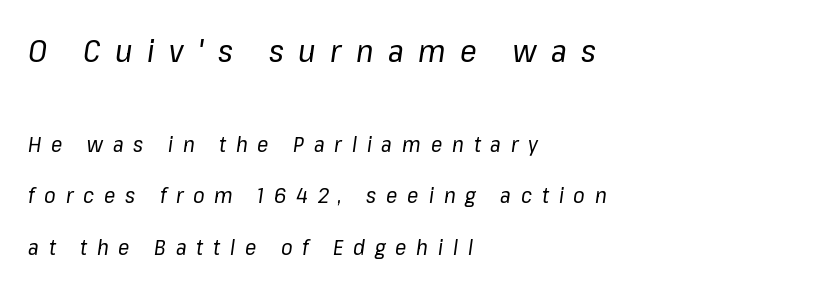
The image shows 31 px regular-weight type, italic (leaning right); set left-aligned, loose line spacing (2.45x), unusually wide letter spacing (+0.47 em), not underlined; the first (top) block is 1.48x larger; low stroke contrast and a medium x-height.
